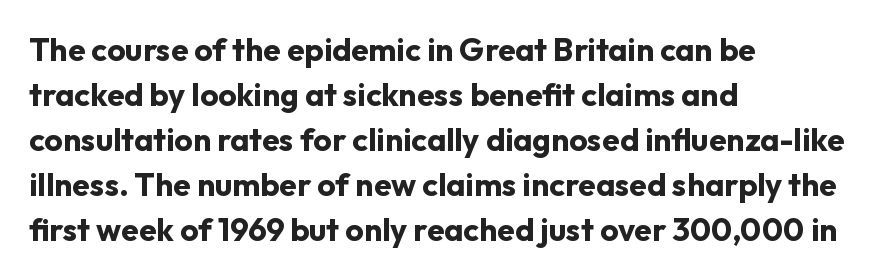
The image shows 32 px bold sans-serif type, upright; set left-aligned, normal line spacing (1.41x), normal letter spacing, not underlined; low stroke contrast and a medium x-height.
